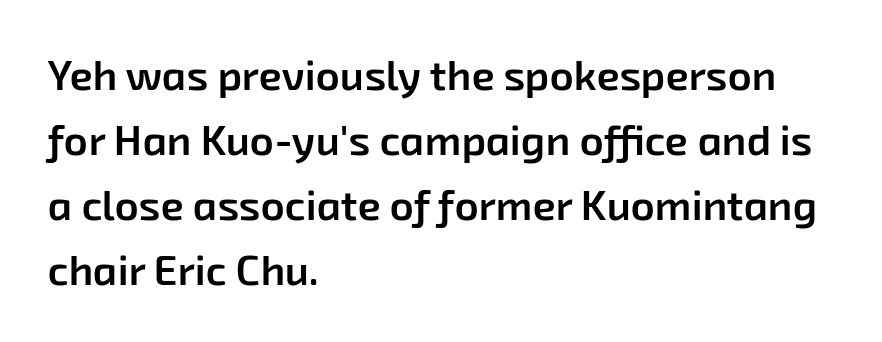
The image shows 42 px semibold sans-serif type; set left-aligned, normal line spacing (1.55x), normal letter spacing, not underlined; low stroke contrast and a medium x-height.
